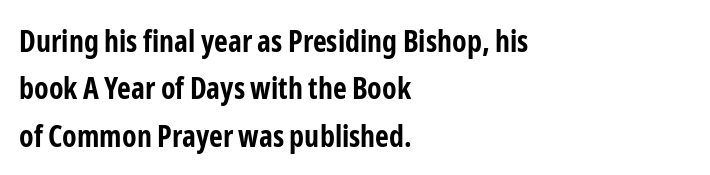
The image shows 30 px bold, condensed sans-serif type, upright; set left-aligned, normal line spacing (1.58x), normal letter spacing, not underlined; low stroke contrast and a medium x-height.
